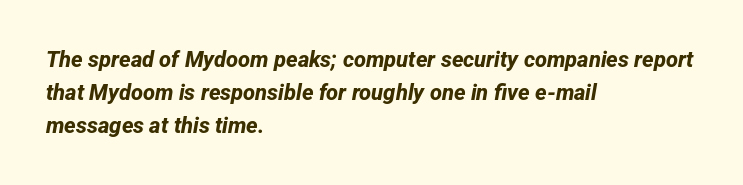
{"bold": "yes", "underline": "no", "align": "left", "line_spacing": "normal", "line_spacing_ratio": 1.5, "letter_spacing": "normal", "letter_spacing_em": 0.0, "glyph_px": 22}
